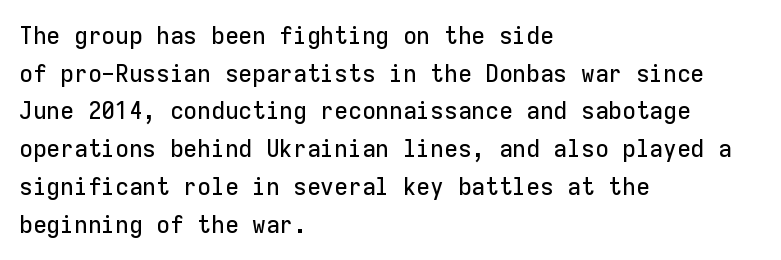
Q: Is the text italic (slanted)? A: No, it is upright.
Q: Is the text underlined? A: No.
Q: How is the paragraph aligned? A: Left-aligned.
Q: Is the spacing between letters normal or unusually wide? A: Normal.
Q: Is the spacing between lines tight, normal or loose? A: Normal.
